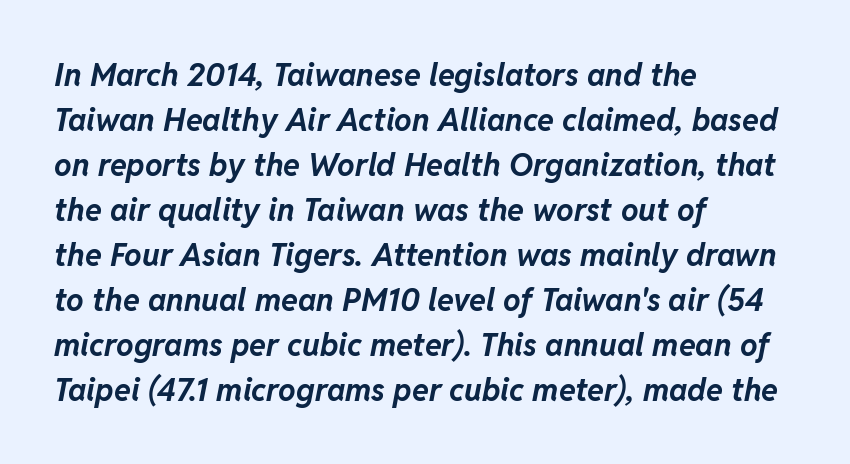
Q: Is the text bold? A: Yes.
Q: Is the text italic (slanted)? A: Yes, it leans right by about 11 degrees.
Q: Is the text underlined? A: No.
Q: How is the paragraph aligned? A: Left-aligned.
Q: Is the spacing between letters normal or unusually wide? A: Normal.
Q: Is the spacing between lines tight, normal or loose? A: Normal.
Q: Width (condensed, normal, or wide)? A: Normal.
Q: Stroke contrast? A: Low.
Q: x-height? A: Medium.
Q: Monospaced? A: No.
